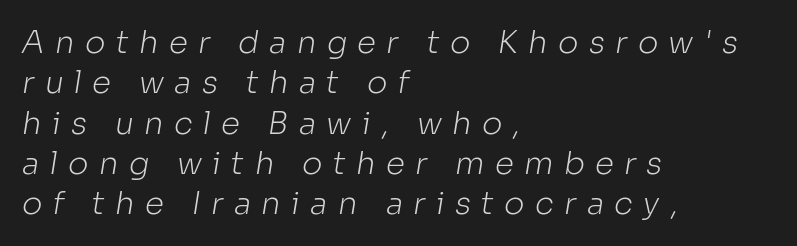
Q: Is the text bold? A: No.
Q: Is the typeface a serif or a sans-serif typeface? A: Sans-serif.
Q: Is the text underlined? A: No.
Q: How is the paragraph aligned? A: Left-aligned.
Q: Is the spacing between letters normal or unusually wide? A: Unusually wide.
Q: Is the spacing between lines tight, normal or loose? A: Normal.
Q: Width (condensed, normal, or wide)? A: Normal.
Q: Stroke contrast? A: Low.
Q: x-height? A: Medium.
Q: Monospaced? A: No.
